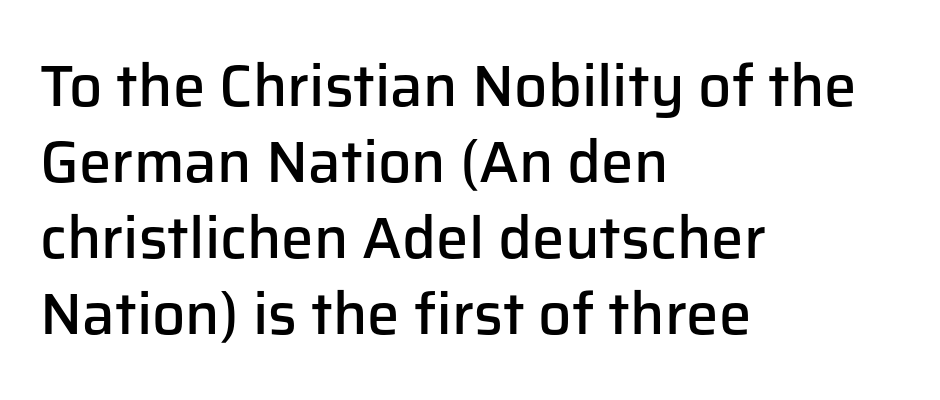
The image shows 58 px semibold sans-serif type, upright; set left-aligned, normal line spacing (1.31x), normal letter spacing, not underlined; low stroke contrast and a medium x-height.
